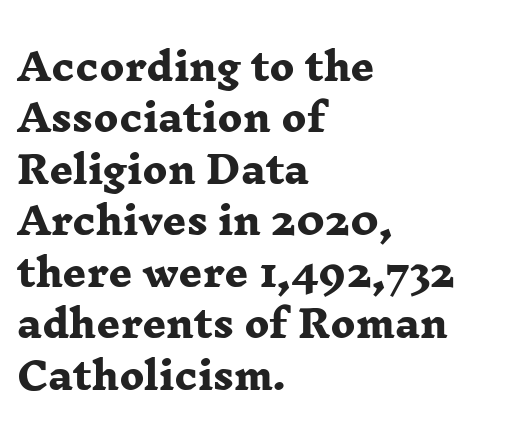
{"serif": "yes", "bold": "yes", "weight": "heavy", "width": "wide", "stroke_contrast": "low", "x_height": "medium", "monospaced": "no", "underline": "no", "align": "left", "line_spacing": "normal", "line_spacing_ratio": 1.39, "letter_spacing": "normal", "letter_spacing_em": 0.0, "glyph_px": 37}
